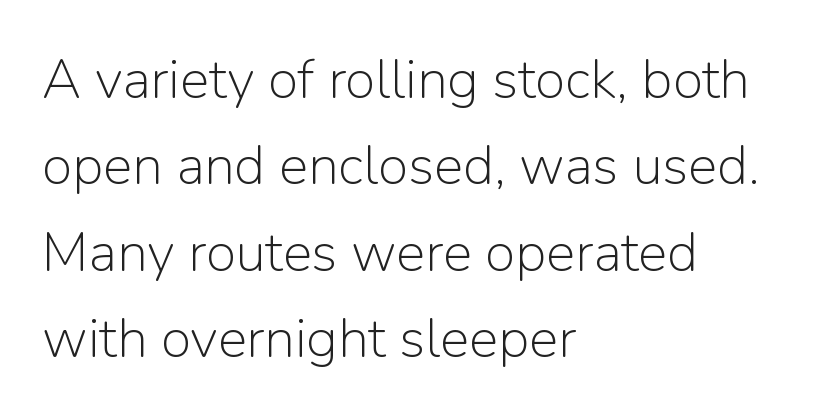
The image shows 55 px light sans-serif type, upright; set left-aligned, normal line spacing (1.57x), normal letter spacing, not underlined; low stroke contrast and a medium x-height.
